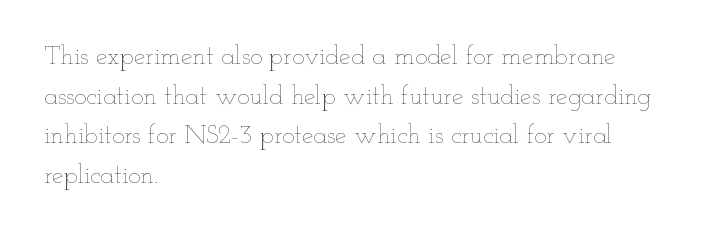
Q: Is the text bold? A: No.
Q: Is the text italic (slanted)? A: No, it is upright.
Q: Is the text underlined? A: No.
Q: How is the paragraph aligned? A: Left-aligned.
Q: Is the spacing between letters normal or unusually wide? A: Normal.
Q: Is the spacing between lines tight, normal or loose? A: Normal.
